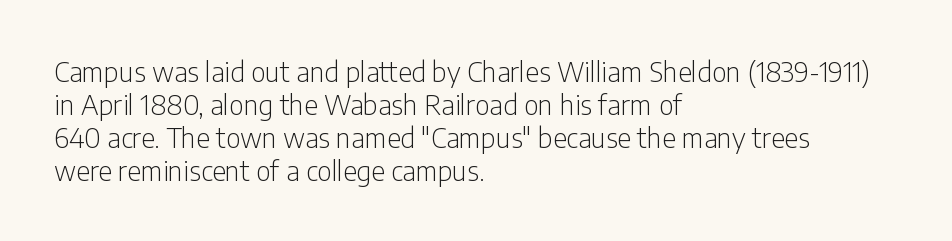
The type sits square on the baseline with zero lean. All the whitespace from short lines collects on the right. Students, note that the glyphs here touch the page at normal intervals. Weight class: somewhere from thin through regular. The foot of each line stays bare and open.
